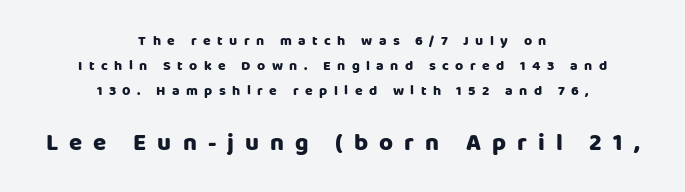
{"italic": "no", "bold": "yes", "underline": "no", "align": "center", "line_spacing_ratio": 1.78, "letter_spacing": "wide", "letter_spacing_em": 0.46, "larger_block": "second", "size_ratio": 1.71, "glyph_px": 24}
